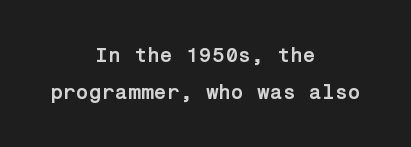
Any mark beneath the type? The region is blank. A typesetter would mark this as roman, not italic. Set as a true bold cut, around the 700 mark. If you folded the block vertically in half, each line would mirror itself in length. Nobody touched the tracking dial on this one.
